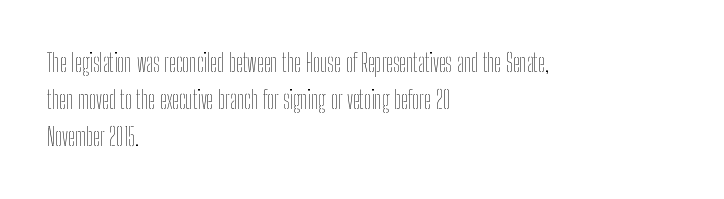
Q: Is the text bold? A: No.
Q: Is the text italic (slanted)? A: No, it is upright.
Q: Is the text underlined? A: No.
Q: How is the paragraph aligned? A: Left-aligned.
Q: Is the spacing between letters normal or unusually wide? A: Normal.
Q: Is the spacing between lines tight, normal or loose? A: Normal.
